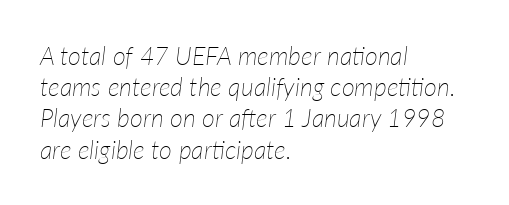
The image shows 25 px text type, italic (leaning right); set left-aligned, normal line spacing (1.25x), normal letter spacing, not underlined.
